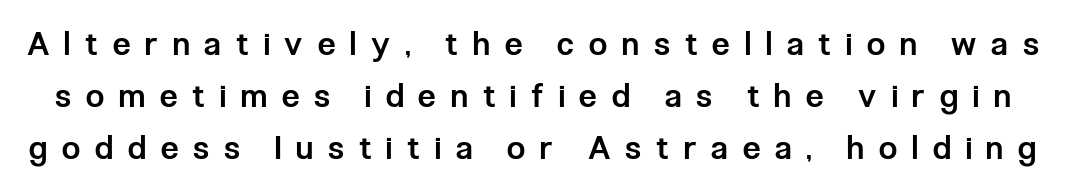
{"serif": "no", "italic": "no", "bold": "semi", "weight": "semibold", "width": "condensed", "stroke_contrast": "low", "x_height": "medium", "monospaced": "no", "underline": "no", "line_spacing": "normal", "line_spacing_ratio": 1.63, "letter_spacing": "wide", "letter_spacing_em": 0.47, "glyph_px": 32}
